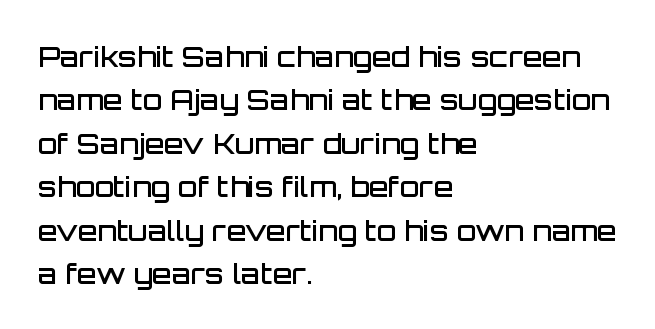
The image shows 28 px semibold sans-serif type, upright; set left-aligned, normal line spacing (1.55x), normal letter spacing, not underlined; low stroke contrast and a large x-height.
